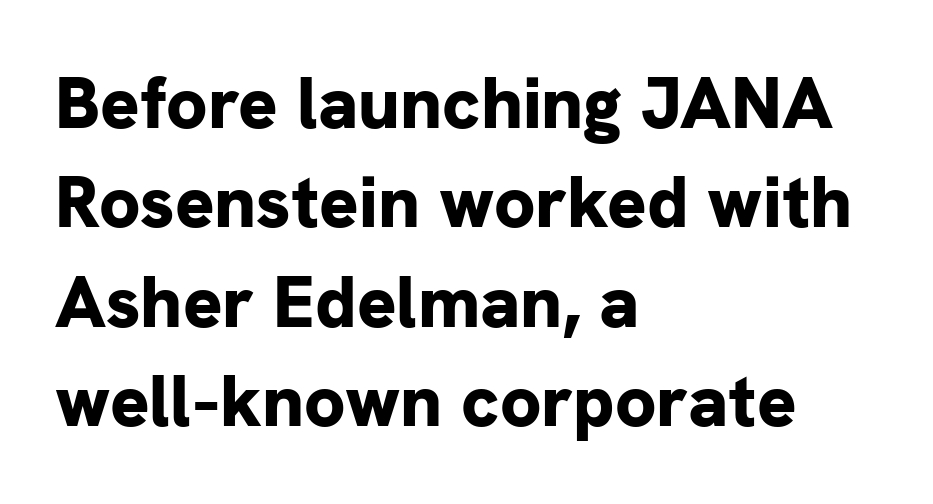
The image shows 73 px bold sans-serif type, upright; set left-aligned, normal line spacing (1.36x), normal letter spacing, not underlined; low stroke contrast and a medium x-height.
